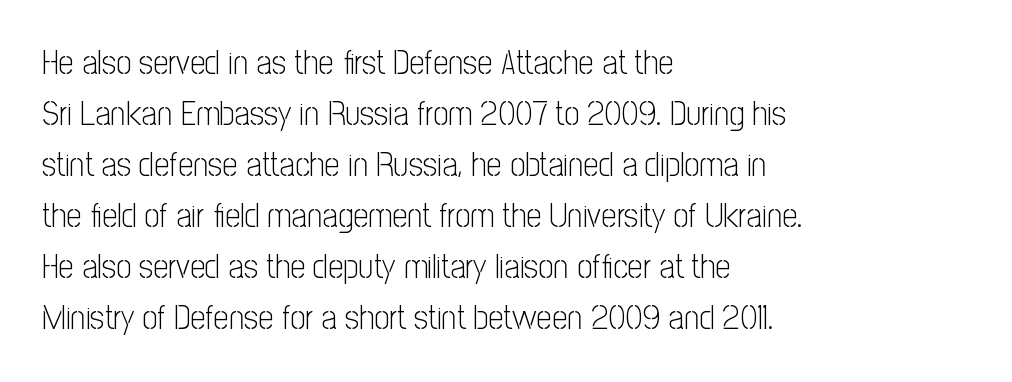
Q: Is the text bold? A: No.
Q: Is the text italic (slanted)? A: No, it is upright.
Q: Is the typeface a serif or a sans-serif typeface? A: Sans-serif.
Q: Is the text underlined? A: No.
Q: How is the paragraph aligned? A: Left-aligned.
Q: Is the spacing between letters normal or unusually wide? A: Normal.
Q: Is the spacing between lines tight, normal or loose? A: Normal.
Q: Width (condensed, normal, or wide)? A: Condensed.
Q: Stroke contrast? A: Low.
Q: x-height? A: Medium.
Q: Monospaced? A: No.
